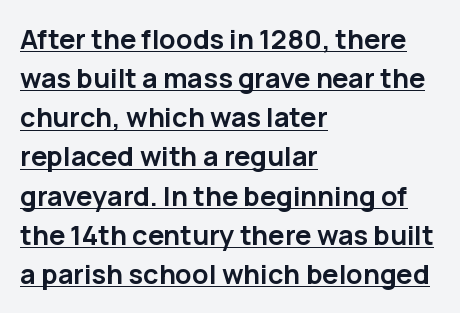
Q: Is the text bold? A: Yes.
Q: Is the text italic (slanted)? A: No, it is upright.
Q: Is the text underlined? A: Yes.
Q: How is the paragraph aligned? A: Left-aligned.
Q: Is the spacing between letters normal or unusually wide? A: Normal.
Q: Is the spacing between lines tight, normal or loose? A: Normal.
